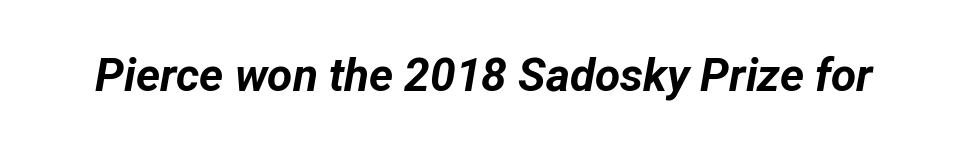
{"italic": "yes", "lean": "right", "slant_degrees": 12, "bold": "yes", "weight": "bold", "width": "normal", "stroke_contrast": "low", "x_height": "medium", "monospaced": "no", "underline": "no", "letter_spacing": "normal", "letter_spacing_em": 0.0, "glyph_px": 46}
